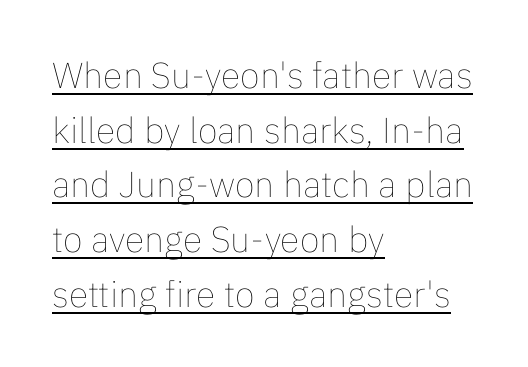
{"italic": "no", "bold": "no", "weight": "thin", "width": "normal", "stroke_contrast": "low", "x_height": "medium", "monospaced": "no", "underline": "yes", "align": "left", "line_spacing": "normal", "line_spacing_ratio": 1.52, "letter_spacing": "normal", "letter_spacing_em": 0.0, "glyph_px": 36}
